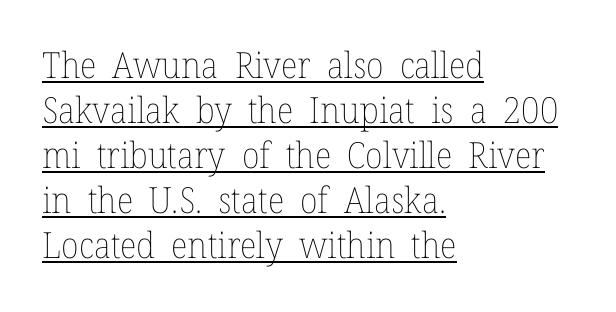
Q: Is the text bold? A: No.
Q: Is the text italic (slanted)? A: No, it is upright.
Q: Is the text underlined? A: Yes.
Q: How is the paragraph aligned? A: Left-aligned.
Q: Is the spacing between letters normal or unusually wide? A: Normal.
Q: Is the spacing between lines tight, normal or loose? A: Normal.
Q: Width (condensed, normal, or wide)? A: Normal.
Q: Stroke contrast? A: Low.
Q: x-height? A: Medium.
Q: Monospaced? A: No.
